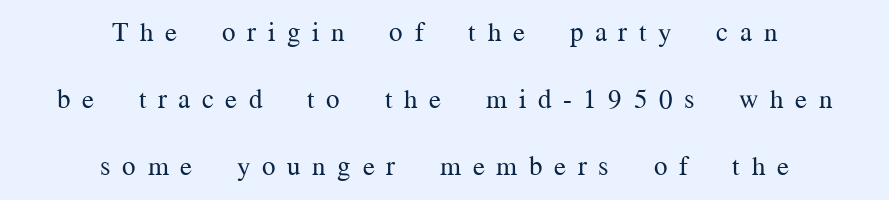
Q: Is the text bold? A: No.
Q: Is the text italic (slanted)? A: No, it is upright.
Q: Is the text underlined? A: No.
Q: How is the paragraph aligned? A: Centered.
Q: Is the spacing between letters normal or unusually wide? A: Unusually wide.
Q: Is the spacing between lines tight, normal or loose? A: Loose.
